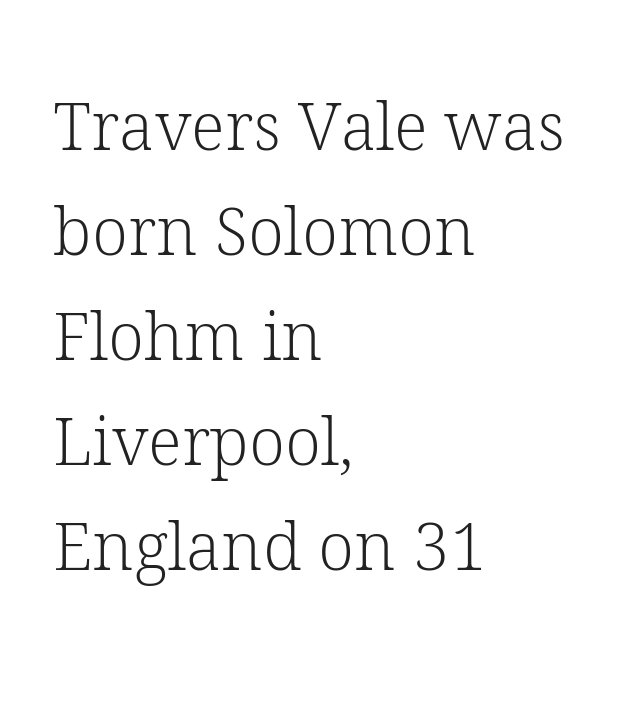
You can tell from the footed stems that serif type was used. Unlike italic type, these characters show no tilt at all. Plain, unruled lines of type. Inter-character spacing is left at the font's built-in metrics. Proportional: the letters do not fall into vertical columns. The ragged edge is on the right, which tells us the setting is flush left.
